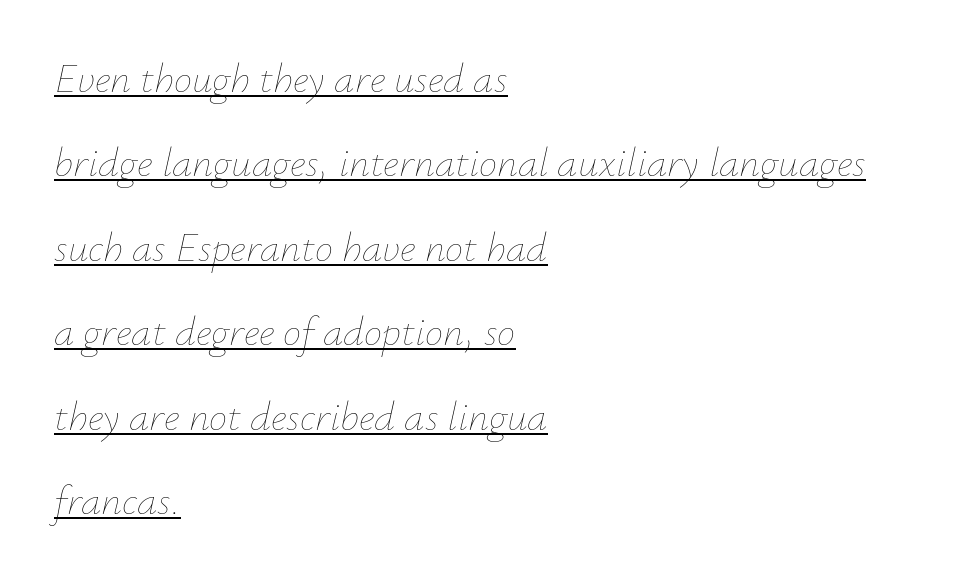
A classic flush-left, rag-right setting is used for this passage. The specimen reads as italic at a glance. These lines are rendered in a variable-pitch font. Standard letterfit; no display-style spreading of the glyphs.
